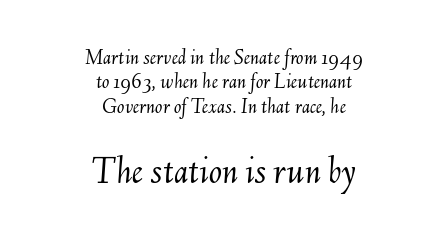
The image shows 39 px light type, italic (leaning right); set centered, tight line spacing (1.11x), normal letter spacing, not underlined; the second (bottom) block is 1.77x larger; medium stroke contrast and a small x-height.
